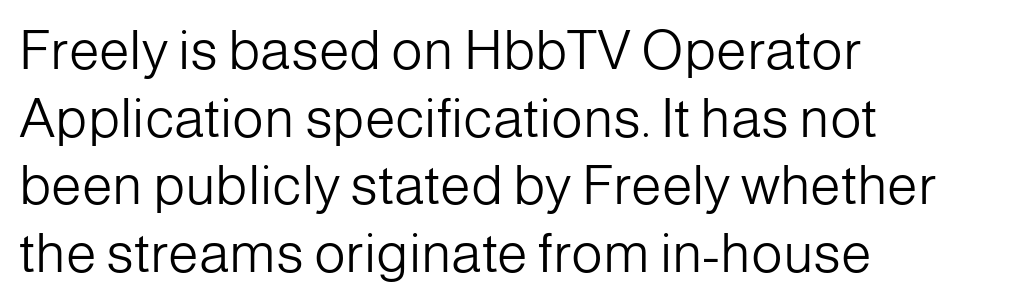
Stems here are at most as thick as an everyday book face. Designer's note — italics off, roman on. Words appear dense and cohesive because spacing is normal. Type without underlining.
